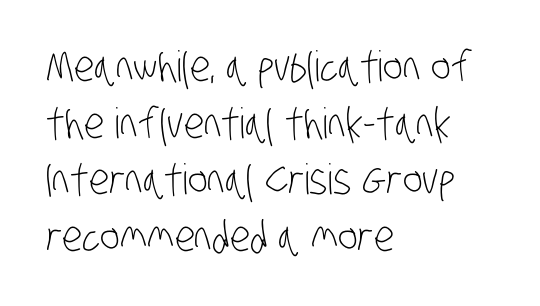
{"serif": "no", "bold": "no", "weight": "light", "width": "condensed", "stroke_contrast": "low", "x_height": "large", "monospaced": "no", "underline": "no", "align": "left", "line_spacing": "normal", "line_spacing_ratio": 1.35, "letter_spacing": "normal", "letter_spacing_em": 0.0, "glyph_px": 42}
